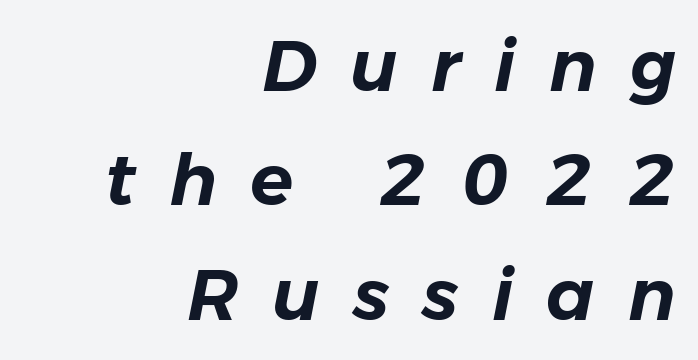
Q: Is the text italic (slanted)? A: Yes, it leans right by about 11 degrees.
Q: Is the text underlined? A: No.
Q: How is the paragraph aligned? A: Right-aligned.
Q: Is the spacing between letters normal or unusually wide? A: Unusually wide.
Q: Is the spacing between lines tight, normal or loose? A: Normal.
Q: Width (condensed, normal, or wide)? A: Normal.
Q: Stroke contrast? A: Low.
Q: x-height? A: Medium.
Q: Monospaced? A: No.
